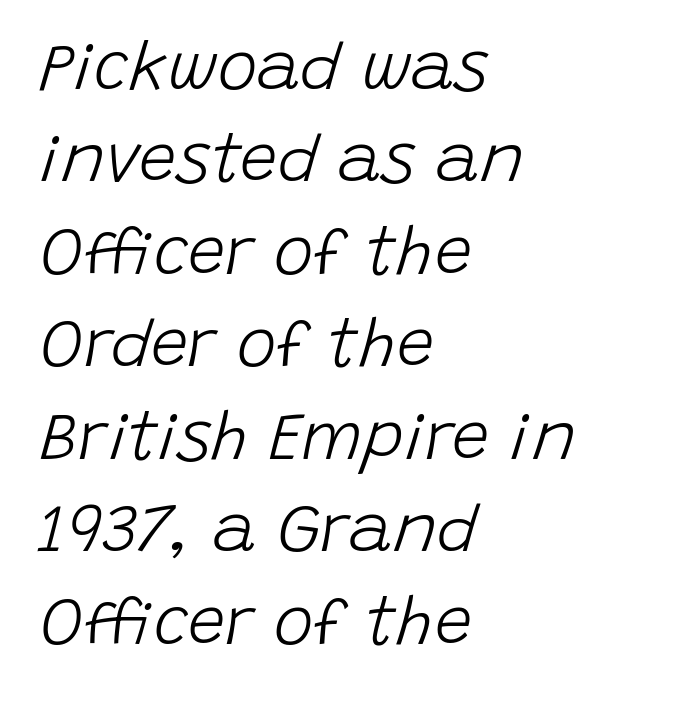
{"italic": "yes", "lean": "right", "slant_degrees": 15, "bold": "no", "weight": "light", "width": "normal", "stroke_contrast": "low", "x_height": "large", "monospaced": "no", "underline": "no", "align": "left", "line_spacing": "normal", "line_spacing_ratio": 1.38, "letter_spacing": "normal", "letter_spacing_em": 0.0, "glyph_px": 67}
